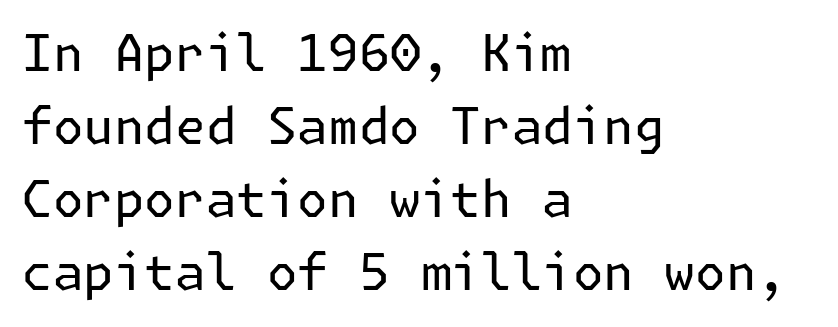
Stems and bowls with no extra thickness — not bold. In terms of leading, this rendering sits right in the middle. Is the letter spacing exaggerated? No — it looks like the ordinary default. Unmarked baselines from the first word to the last. This rendering uses left alignment, leaving the right contour irregular.
